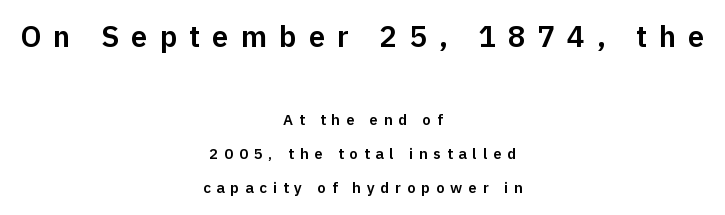
{"serif": "no", "italic": "no", "width": "normal", "stroke_contrast": "low", "x_height": "medium", "monospaced": "no", "underline": "no", "align": "center", "line_spacing": "loose", "line_spacing_ratio": 2.29, "letter_spacing": "wide", "letter_spacing_em": 0.39, "larger_block": "first", "size_ratio": 2.0, "glyph_px": 30}
